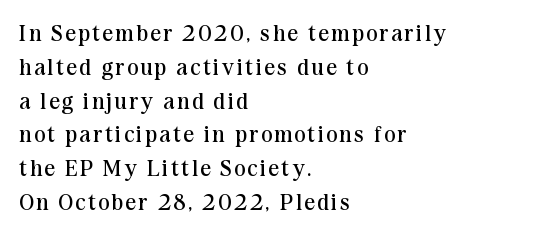
{"italic": "no", "bold": "no", "underline": "no", "align": "left", "line_spacing": "normal", "line_spacing_ratio": 1.47, "glyph_px": 23}
